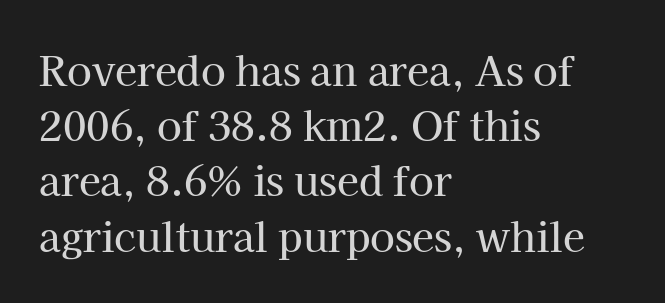
The image shows 40 px serif type, upright; set left-aligned, normal line spacing (1.38x), normal letter spacing, not underlined; high stroke contrast and a medium x-height.
